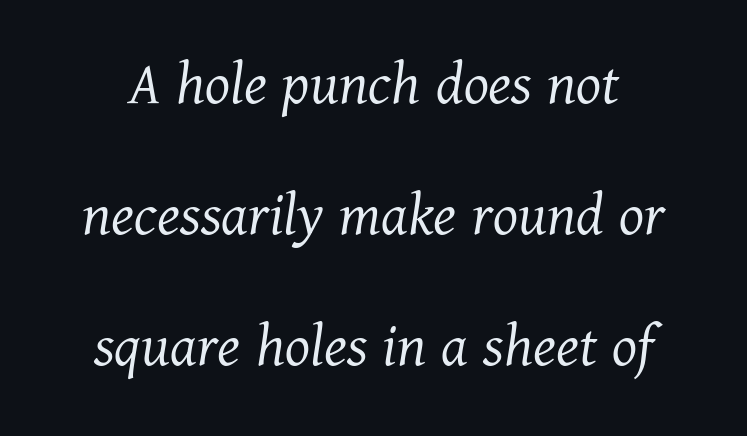
The type family on display is of the serif kind. A quiet, ordinary-to-light weight characterises the typeface. Caption: standard tracking, unaltered. Character widths vary here, with narrow letters taking less room than wide ones.
